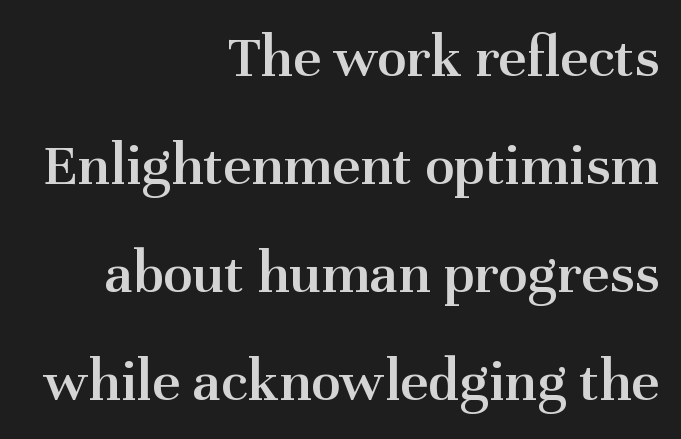
Q: Is the text bold? A: Semi-bold.
Q: Is the text italic (slanted)? A: No, it is upright.
Q: Is the typeface a serif or a sans-serif typeface? A: Serif.
Q: Is the text underlined? A: No.
Q: How is the paragraph aligned? A: Right-aligned.
Q: Is the spacing between letters normal or unusually wide? A: Normal.
Q: Width (condensed, normal, or wide)? A: Normal.
Q: Stroke contrast? A: Medium.
Q: x-height? A: Medium.
Q: Monospaced? A: No.
